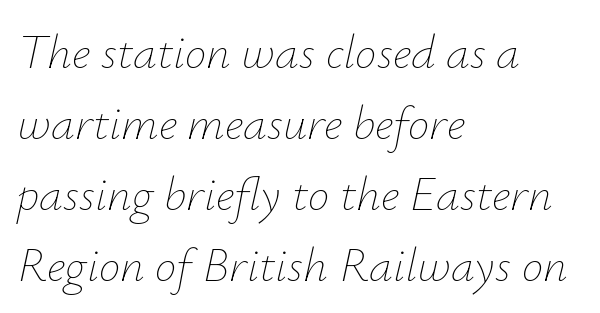
The baseline area is clear. Is the letter spacing exaggerated? No — it looks like the ordinary default. The letters advance in unequal steps, a hallmark of proportional type. The passage shown is not bold in any degree.
